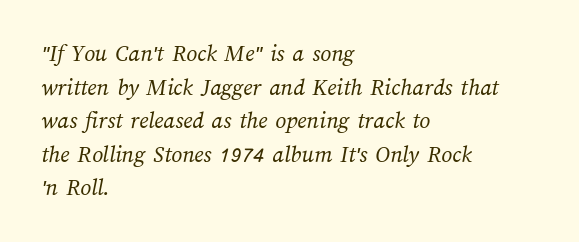
Q: Is the text bold? A: No.
Q: Is the text underlined? A: No.
Q: How is the paragraph aligned? A: Left-aligned.
Q: Is the spacing between letters normal or unusually wide? A: Normal.
Q: Is the spacing between lines tight, normal or loose? A: Normal.
